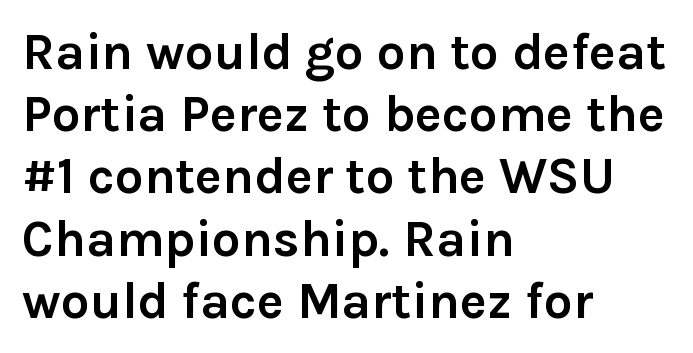
The lettering stays uniformly vertical, giving the passage a roman look. This sample has the flowing, uneven cadence of proportional lettering. Glyph-to-glyph distance matches everyday printed text. In CSS terms this would be text-align: left. The type family on display is of the sans-serif kind. Heavy-handed strokes throughout: this text is bold.
